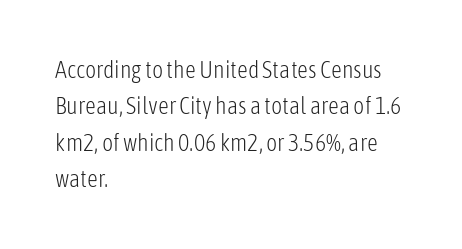
The foot of each line stays bare and open. These lines stack with their left ends in a neat column. Italic: no, the glyphs are upright roman. These lines sit exactly where default settings would place them.
